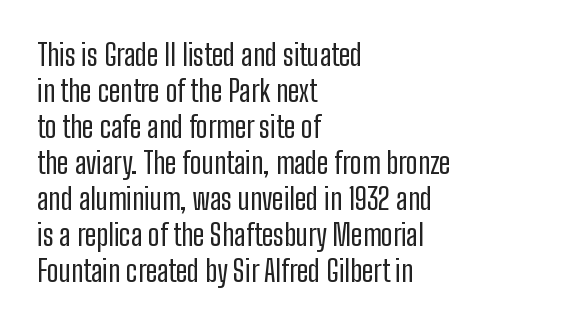
The image shows 29 px regular-weight, condensed sans-serif type, upright; set left-aligned, line spacing 1.24x, normal letter spacing, not underlined; low stroke contrast and a medium x-height.
